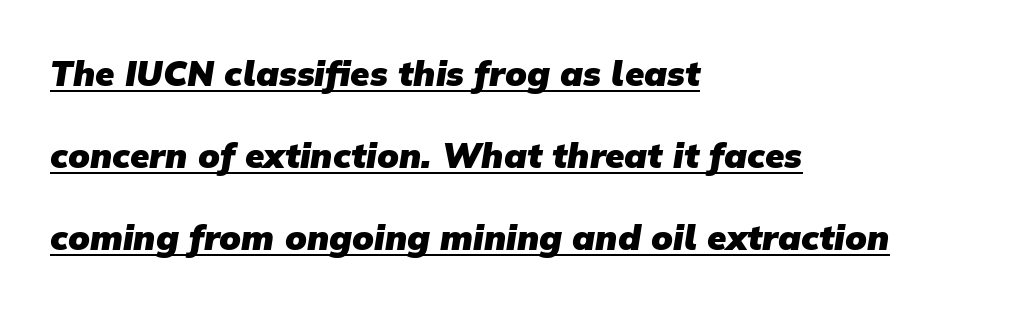
Q: Is the text bold? A: Yes.
Q: Is the typeface a serif or a sans-serif typeface? A: Sans-serif.
Q: Is the text underlined? A: Yes.
Q: How is the paragraph aligned? A: Left-aligned.
Q: Is the spacing between letters normal or unusually wide? A: Normal.
Q: Is the spacing between lines tight, normal or loose? A: Loose.
Q: Width (condensed, normal, or wide)? A: Normal.
Q: Stroke contrast? A: Low.
Q: x-height? A: Medium.
Q: Monospaced? A: No.
